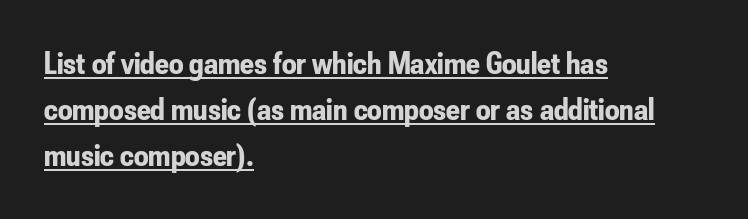
Q: Is the text bold? A: Yes.
Q: Is the text italic (slanted)? A: No, it is upright.
Q: Is the typeface a serif or a sans-serif typeface? A: Sans-serif.
Q: Is the text underlined? A: Yes.
Q: How is the paragraph aligned? A: Left-aligned.
Q: Is the spacing between letters normal or unusually wide? A: Normal.
Q: Is the spacing between lines tight, normal or loose? A: Normal.
Q: Width (condensed, normal, or wide)? A: Condensed.
Q: Stroke contrast? A: Low.
Q: x-height? A: Small.
Q: Monospaced? A: No.
